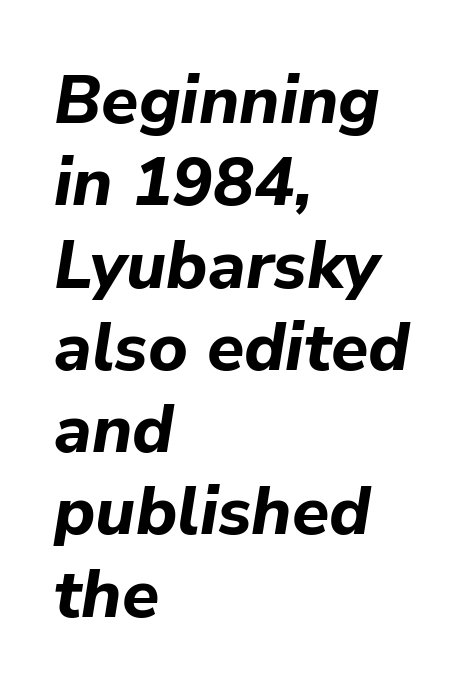
{"italic": "yes", "lean": "right", "slant_degrees": 9, "bold": "yes", "weight": "bold", "width": "normal", "stroke_contrast": "low", "x_height": "medium", "monospaced": "no", "underline": "no", "align": "left", "line_spacing_ratio": 1.21, "letter_spacing": "normal", "letter_spacing_em": 0.0, "glyph_px": 68}
